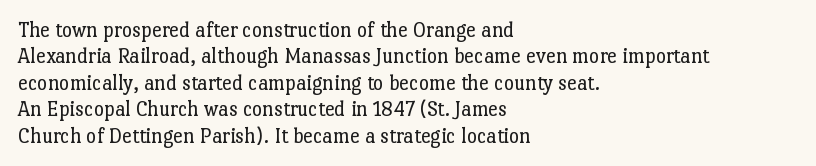
{"italic": "no", "bold": "no", "underline": "no", "align": "left", "line_spacing_ratio": 1.2, "letter_spacing": "normal", "letter_spacing_em": 0.0, "glyph_px": 22}
